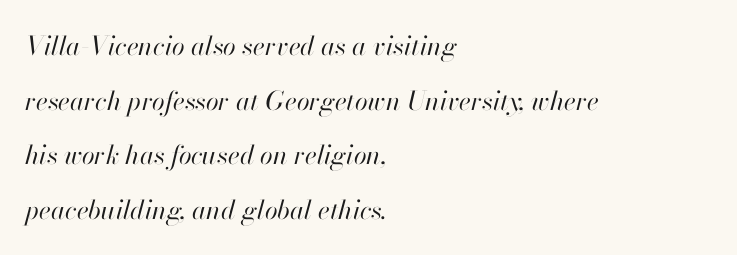
The image shows 26 px text type, italic (leaning right); set left-aligned, loose line spacing (2.1x), normal letter spacing, not underlined.
